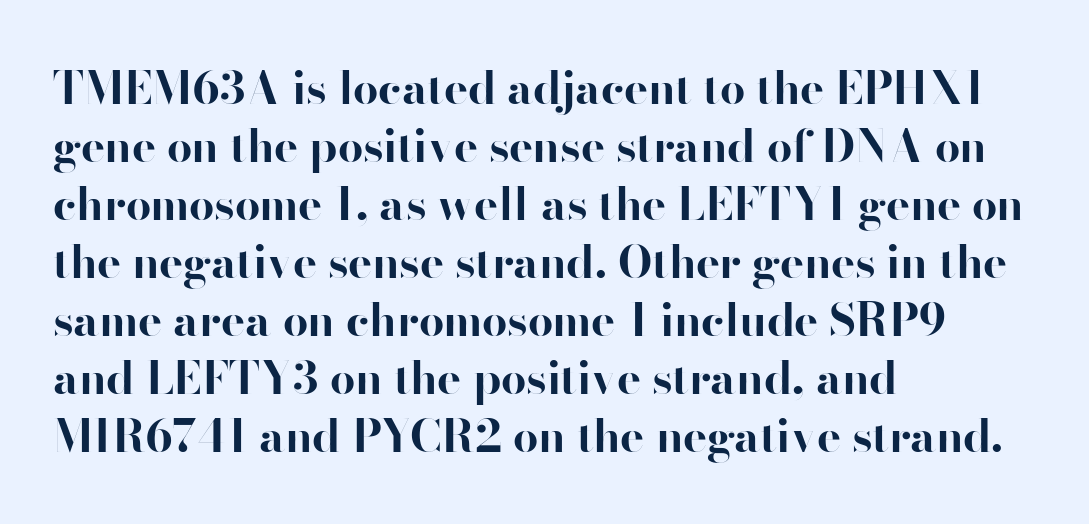
{"serif": "no", "italic": "no", "bold": "yes", "weight": "bold", "width": "normal", "stroke_contrast": "high", "x_height": "small", "monospaced": "no", "underline": "no", "align": "left", "line_spacing": "normal", "line_spacing_ratio": 1.29, "letter_spacing": "normal", "letter_spacing_em": 0.0, "glyph_px": 45}
